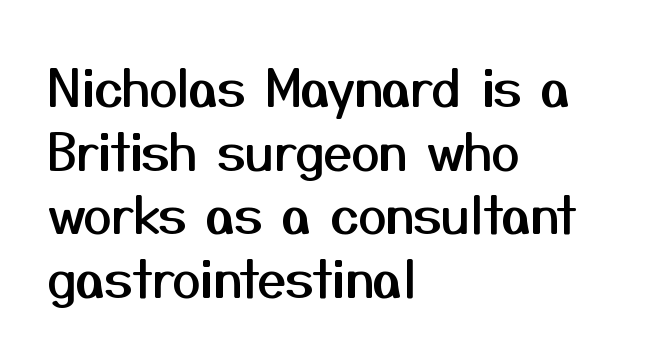
The image shows 51 px sans-serif type, upright; set left-aligned, normal line spacing (1.25x), normal letter spacing, not underlined; medium stroke contrast and a medium x-height.
